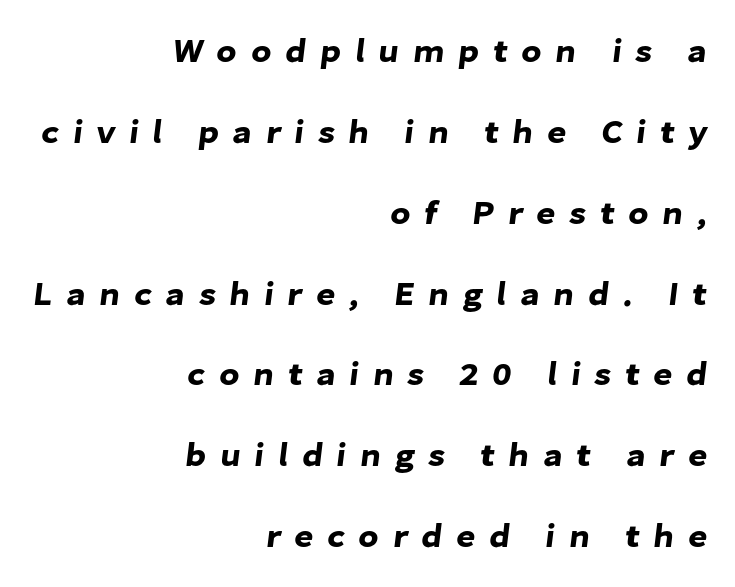
{"serif": "no", "width": "normal", "stroke_contrast": "low", "x_height": "medium", "monospaced": "no", "underline": "no", "align": "right", "line_spacing": "loose", "line_spacing_ratio": 2.45, "letter_spacing": "wide", "letter_spacing_em": 0.41, "glyph_px": 33}
